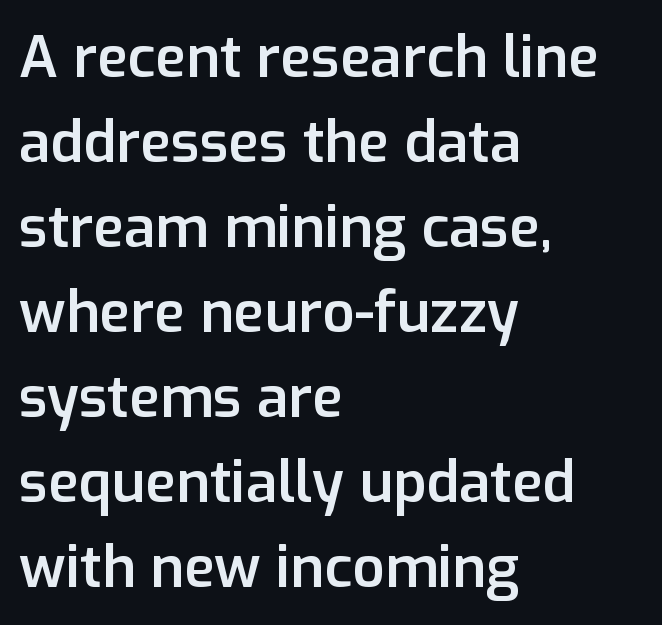
{"serif": "no", "italic": "no", "bold": "semi", "weight": "semibold", "width": "normal", "stroke_contrast": "low", "x_height": "medium", "monospaced": "no", "underline": "no", "align": "left", "line_spacing": "normal", "line_spacing_ratio": 1.49, "letter_spacing": "normal", "letter_spacing_em": 0.0, "glyph_px": 57}
